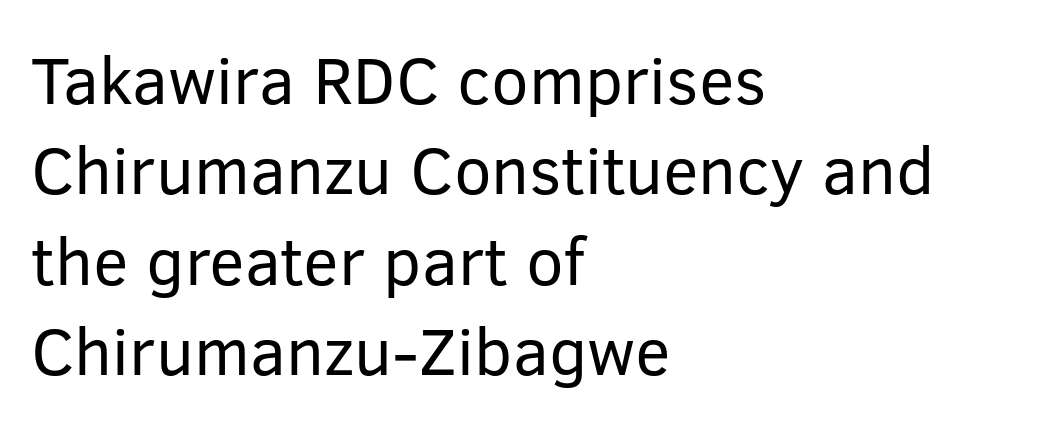
Baseline-to-baseline distance is the conventional proportion of letter height. You could not count columns in this text — the font is proportionally spaced. Descenders hang freely into open space. A sans-serif font was chosen for this passage. Compared with a centered layout, this one pins lines to the left instead. Default kerning and tracking; the words read as compact shapes.
